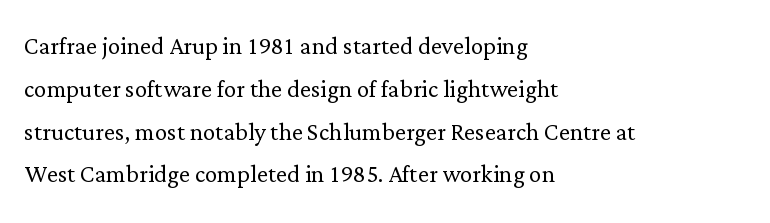
The image shows 31 px light serif type, upright; set left-aligned, normal line spacing (1.38x), normal letter spacing, not underlined; low stroke contrast and a medium x-height.
